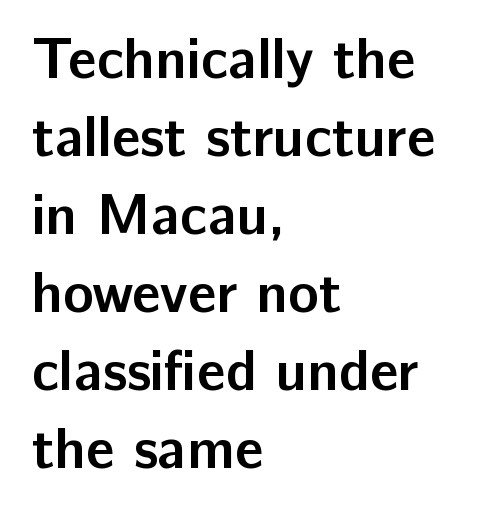
The image shows 57 px semibold sans-serif type, upright; set left-aligned, normal line spacing (1.37x), normal letter spacing, not underlined; low stroke contrast and a medium x-height.
